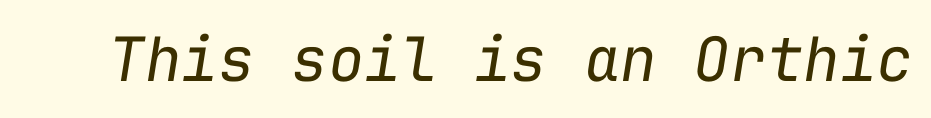
The image shows 61 px regular-weight type, italic (leaning right), monospaced; set normal letter spacing, not underlined; low stroke contrast and a medium x-height.
